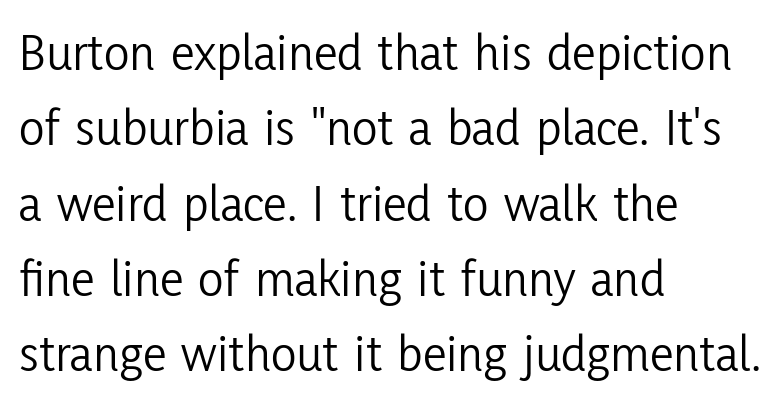
{"serif": "no", "italic": "no", "bold": "no", "weight": "light", "width": "condensed", "stroke_contrast": "low", "x_height": "medium", "monospaced": "no", "underline": "no", "align": "left", "line_spacing": "normal", "line_spacing_ratio": 1.42, "letter_spacing": "normal", "letter_spacing_em": 0.0, "glyph_px": 53}
